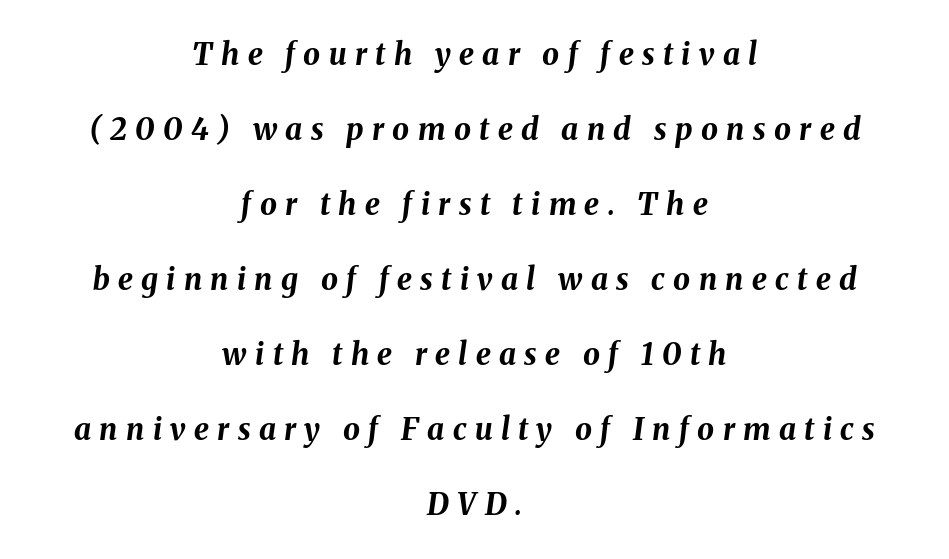
Q: Is the text bold? A: Yes.
Q: Is the text italic (slanted)? A: Yes, it leans right by about 8 degrees.
Q: Is the text underlined? A: No.
Q: How is the paragraph aligned? A: Centered.
Q: Is the spacing between letters normal or unusually wide? A: Unusually wide.
Q: Is the spacing between lines tight, normal or loose? A: Loose.
Q: Width (condensed, normal, or wide)? A: Normal.
Q: Stroke contrast? A: Medium.
Q: x-height? A: Medium.
Q: Monospaced? A: No.
